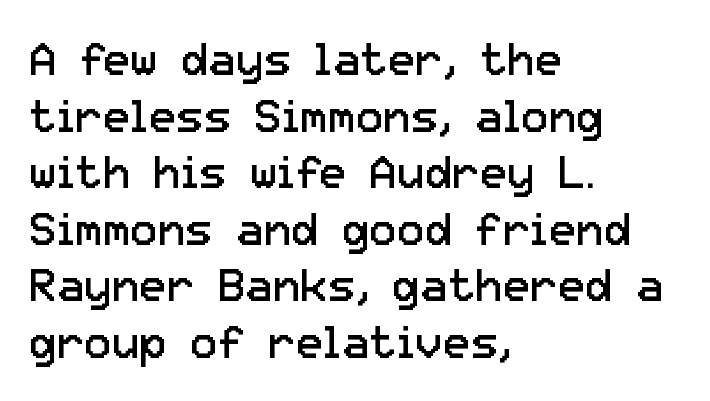
{"serif": "no", "italic": "no", "bold": "no", "weight": "regular", "width": "normal", "stroke_contrast": "low", "x_height": "medium", "monospaced": "no", "underline": "no", "align": "left", "line_spacing_ratio": 1.23, "letter_spacing": "normal", "letter_spacing_em": 0.0, "glyph_px": 46}
